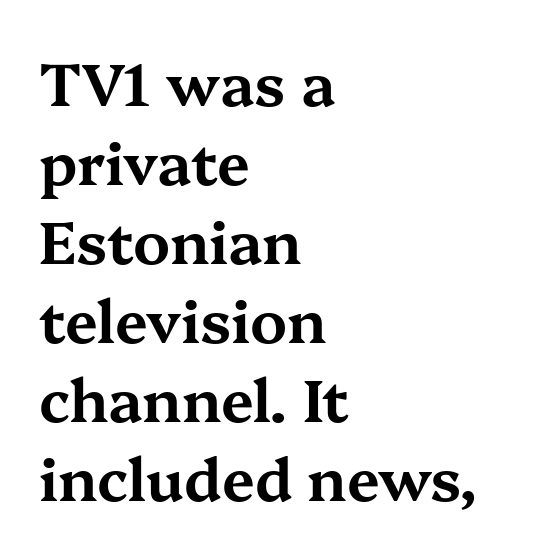
{"serif": "yes", "italic": "no", "width": "wide", "stroke_contrast": "medium", "x_height": "medium", "monospaced": "no", "underline": "no", "align": "left", "line_spacing": "normal", "line_spacing_ratio": 1.34, "letter_spacing": "normal", "letter_spacing_em": 0.0, "glyph_px": 59}
